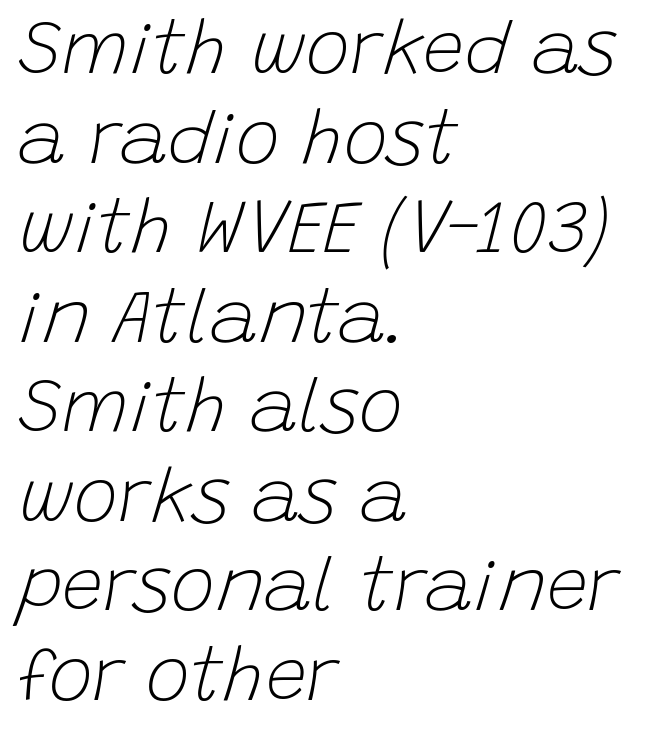
Q: Is the text bold? A: No.
Q: Is the text italic (slanted)? A: Yes, it leans right by about 15 degrees.
Q: Is the text underlined? A: No.
Q: How is the paragraph aligned? A: Left-aligned.
Q: Is the spacing between letters normal or unusually wide? A: Normal.
Q: Width (condensed, normal, or wide)? A: Normal.
Q: Stroke contrast? A: Low.
Q: x-height? A: Large.
Q: Monospaced? A: No.
